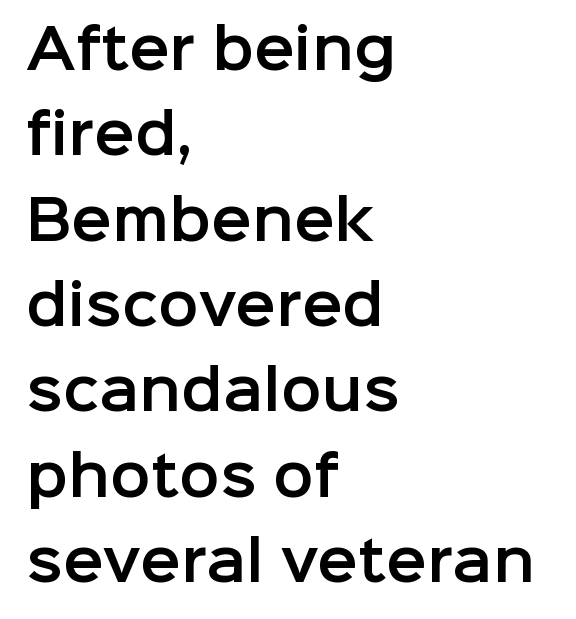
Q: Is the text italic (slanted)? A: No, it is upright.
Q: Is the typeface a serif or a sans-serif typeface? A: Sans-serif.
Q: Is the text underlined? A: No.
Q: How is the paragraph aligned? A: Left-aligned.
Q: Is the spacing between letters normal or unusually wide? A: Normal.
Q: Is the spacing between lines tight, normal or loose? A: Normal.
Q: Width (condensed, normal, or wide)? A: Normal.
Q: Stroke contrast? A: Low.
Q: x-height? A: Medium.
Q: Monospaced? A: No.
